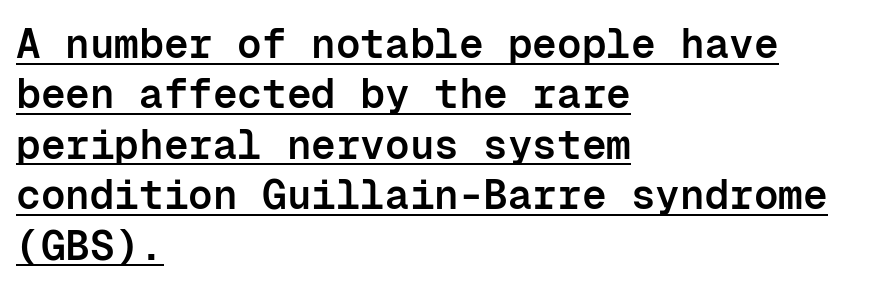
Q: Is the text bold? A: Semi-bold.
Q: Is the text italic (slanted)? A: No, it is upright.
Q: Is the typeface a serif or a sans-serif typeface? A: Sans-serif.
Q: Is the text underlined? A: Yes.
Q: How is the paragraph aligned? A: Left-aligned.
Q: Is the spacing between letters normal or unusually wide? A: Normal.
Q: Width (condensed, normal, or wide)? A: Normal.
Q: Stroke contrast? A: Low.
Q: x-height? A: Medium.
Q: Monospaced? A: Yes.
